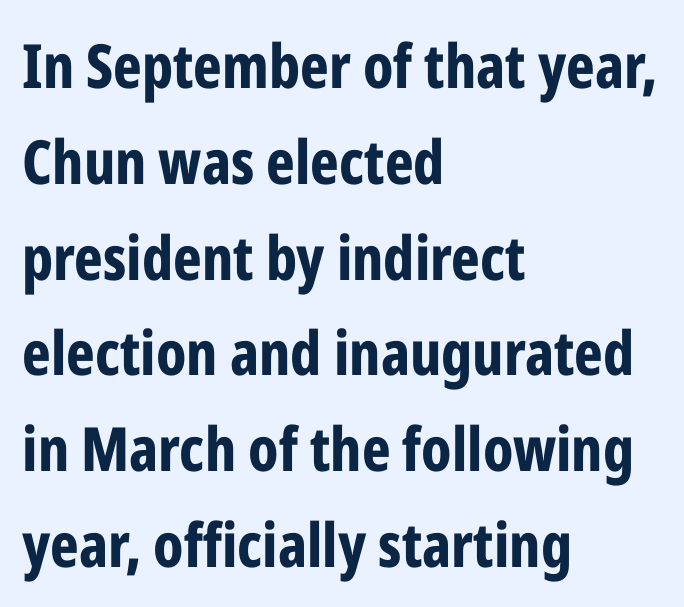
{"serif": "no", "italic": "no", "bold": "yes", "weight": "bold", "width": "condensed", "stroke_contrast": "low", "x_height": "medium", "monospaced": "no", "underline": "no", "align": "left", "line_spacing": "normal", "line_spacing_ratio": 1.57, "letter_spacing": "normal", "letter_spacing_em": 0.0, "glyph_px": 61}
